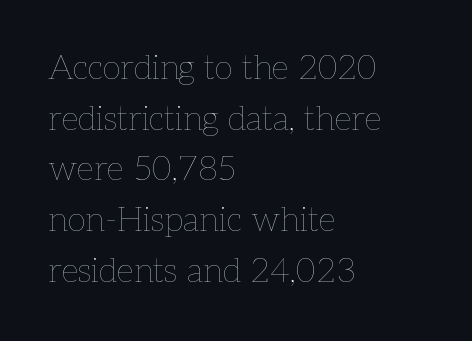
The image shows 34 px thin type, upright; set left-aligned, normal line spacing (1.49x), normal letter spacing, not underlined; low stroke contrast and a medium x-height.
